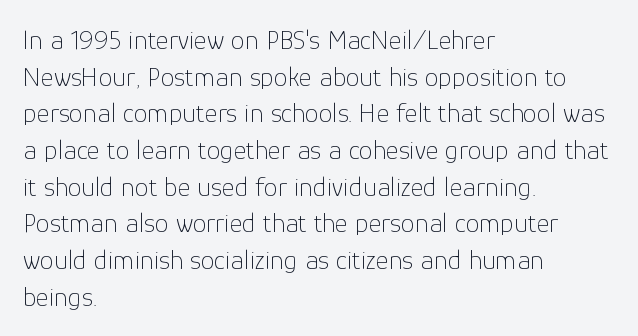
The image shows 28 px thin sans-serif type, upright; set left-aligned, normal line spacing (1.31x), normal letter spacing, not underlined; low stroke contrast and a medium x-height.
